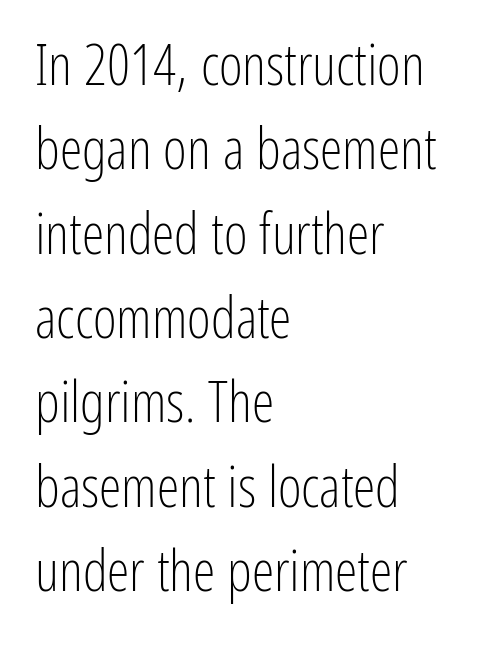
Q: Is the text bold? A: No.
Q: Is the text italic (slanted)? A: No, it is upright.
Q: Is the typeface a serif or a sans-serif typeface? A: Sans-serif.
Q: Is the text underlined? A: No.
Q: How is the paragraph aligned? A: Left-aligned.
Q: Is the spacing between letters normal or unusually wide? A: Normal.
Q: Is the spacing between lines tight, normal or loose? A: Normal.
Q: Width (condensed, normal, or wide)? A: Condensed.
Q: Stroke contrast? A: Low.
Q: x-height? A: Medium.
Q: Monospaced? A: No.
